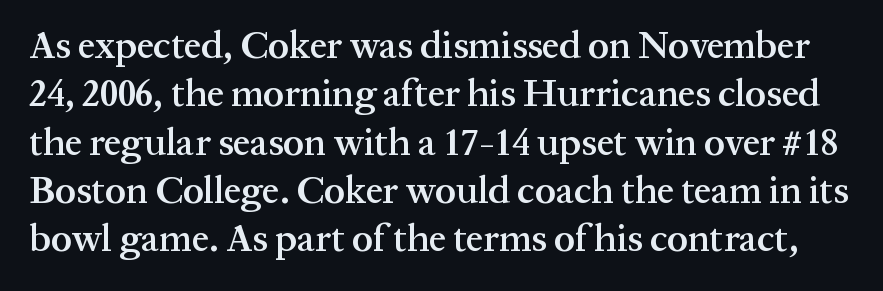
You could not count columns in this text — the font is proportionally spaced. Style check: upright. Letterform terminals end in serifs throughout the passage. A typesetter would call this leading conventional body-copy spacing.
